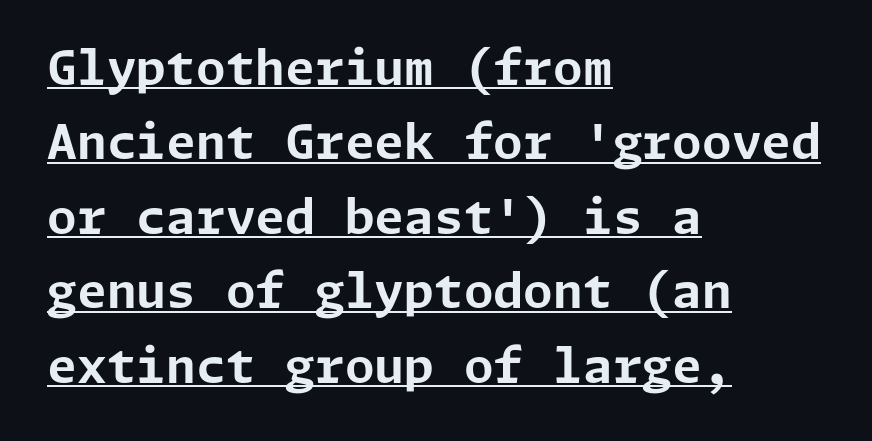
Regarding leading, the lines here are spaced in the standard way. Compared with a centered layout, this one pins lines to the left instead. I'd describe the lettering as bold — thick and assertive. Are there feet on the stems? There aren't — it's a sans. Italic: no, the glyphs are upright roman. The glyphs are accompanied by a horizontal stroke just below them.
